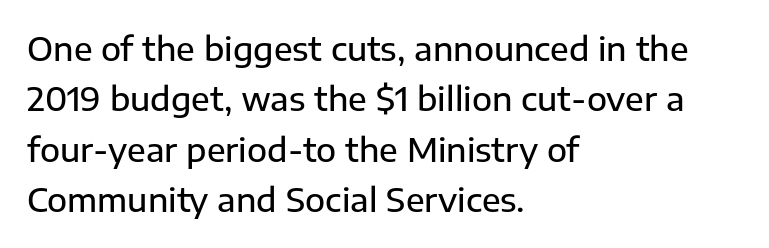
The image shows 33 px sans-serif type, upright; set left-aligned, normal line spacing (1.53x), normal letter spacing, not underlined; low stroke contrast and a medium x-height.
